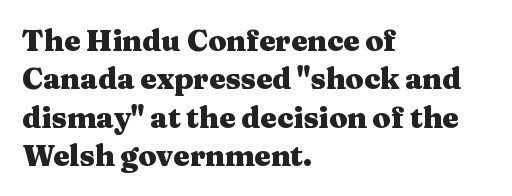
Q: Is the text bold? A: Yes.
Q: Is the text italic (slanted)? A: No, it is upright.
Q: Is the typeface a serif or a sans-serif typeface? A: Serif.
Q: Is the text underlined? A: No.
Q: How is the paragraph aligned? A: Left-aligned.
Q: Is the spacing between letters normal or unusually wide? A: Normal.
Q: Is the spacing between lines tight, normal or loose? A: Normal.
Q: Width (condensed, normal, or wide)? A: Wide.
Q: Stroke contrast? A: Medium.
Q: x-height? A: Medium.
Q: Monospaced? A: No.
